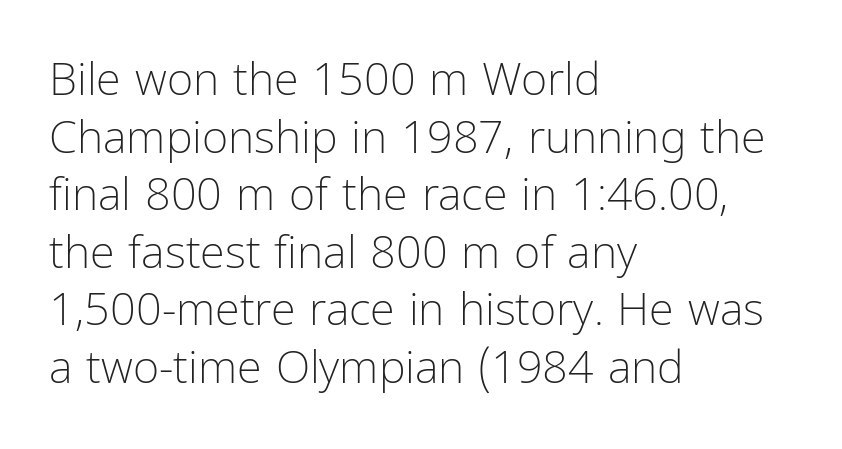
Examine the stroke ends and you'll find no serifs. Underlining? Definitely not there. Does extra space separate the letters? No, they use regular spacing. Horizontal bands of white between lines are of average thickness. The typeface has the unassuming heft of standard copy or less.
